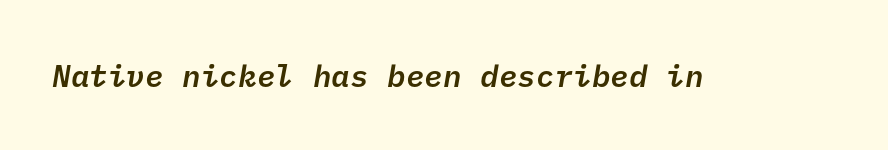
Q: Is the text bold? A: Semi-bold.
Q: Is the typeface a serif or a sans-serif typeface? A: Sans-serif.
Q: Is the text underlined? A: No.
Q: Is the spacing between letters normal or unusually wide? A: Normal.
Q: Width (condensed, normal, or wide)? A: Normal.
Q: Stroke contrast? A: Low.
Q: x-height? A: Medium.
